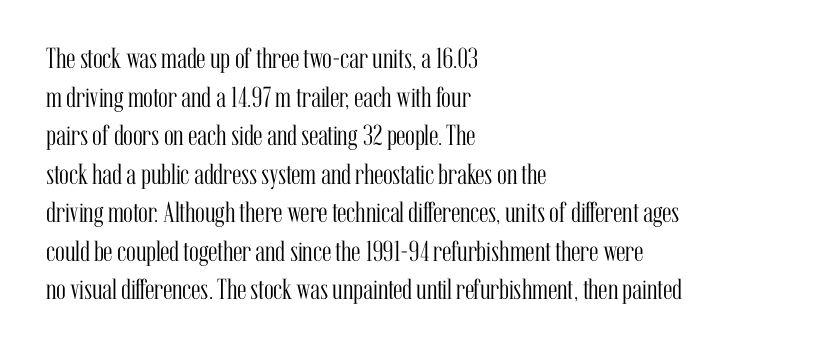
Q: Is the text bold? A: No.
Q: Is the text italic (slanted)? A: No, it is upright.
Q: Is the typeface a serif or a sans-serif typeface? A: Serif.
Q: Is the text underlined? A: No.
Q: How is the paragraph aligned? A: Left-aligned.
Q: Is the spacing between letters normal or unusually wide? A: Normal.
Q: Is the spacing between lines tight, normal or loose? A: Normal.
Q: Width (condensed, normal, or wide)? A: Condensed.
Q: Stroke contrast? A: Medium.
Q: x-height? A: Medium.
Q: Monospaced? A: No.
